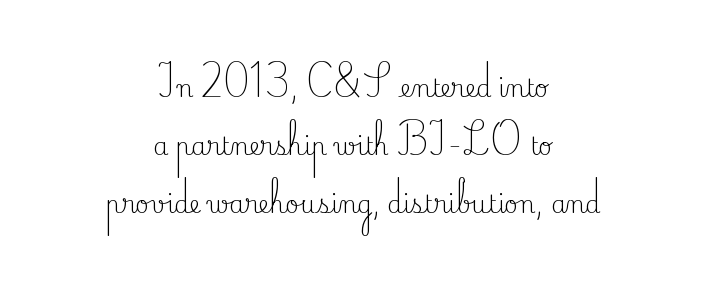
Words appear dense and cohesive because spacing is normal. Vertical stems look standard width or narrower in stroke. Reading down the column, the eye jumps a long way to each next line. Typeset on center — no edge is straight. No italicization has been applied; the sample stays upright.
